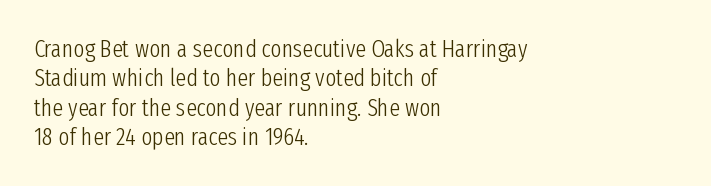
Notice how the stems are strictly vertical — no italics here. Standard letterfit; no display-style spreading of the glyphs. The space beneath each line is pristine and unruled. Counters stay open thanks to moderate or lighter strokes. A classic flush-left, rag-right setting is used for this passage.
